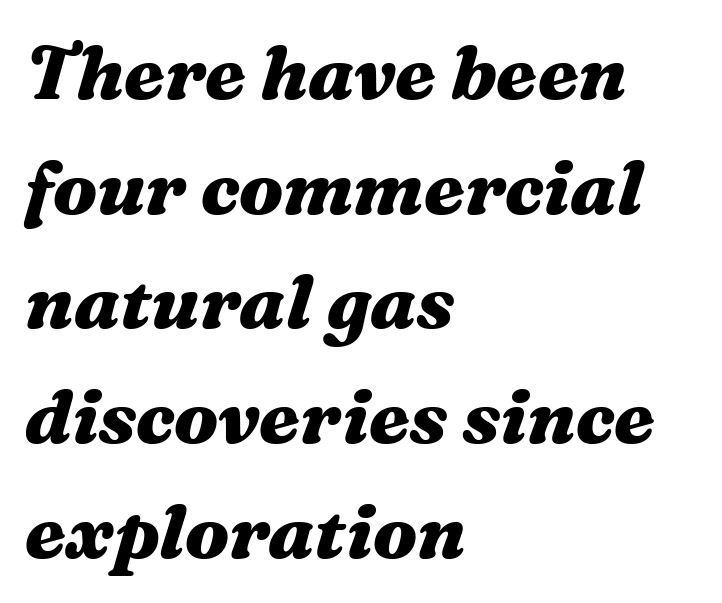
Would a proofreader flag this as italicized? Yes. Caption: bold face, heavy strokes. Each word holds together tightly as a unit, with standard inter-letter gaps. Plain, unruled lines of type. Character widths vary here, with narrow letters taking less room than wide ones. If you drew a ruler down the left edge, every line would touch it.
